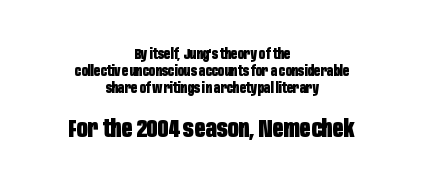
{"italic": "no", "bold": "yes", "underline": "no", "align": "center", "line_spacing_ratio": 1.21, "letter_spacing": "normal", "letter_spacing_em": 0.0, "larger_block": "second", "size_ratio": 1.71, "glyph_px": 24}
